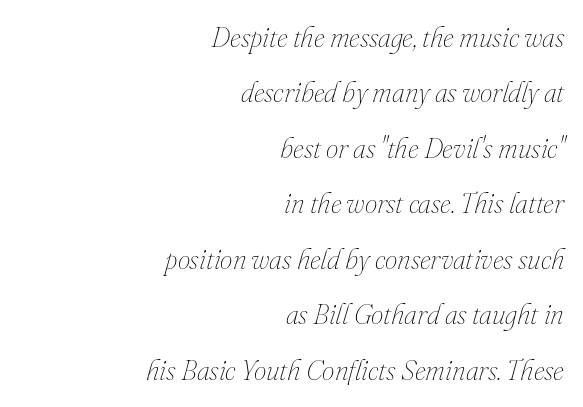
Q: Is the text bold? A: No.
Q: Is the text italic (slanted)? A: Yes, it leans right by about 16 degrees.
Q: Is the text underlined? A: No.
Q: How is the paragraph aligned? A: Right-aligned.
Q: Is the spacing between letters normal or unusually wide? A: Normal.
Q: Is the spacing between lines tight, normal or loose? A: Loose.
Q: Width (condensed, normal, or wide)? A: Normal.
Q: Stroke contrast? A: Medium.
Q: x-height? A: Small.
Q: Monospaced? A: No.
